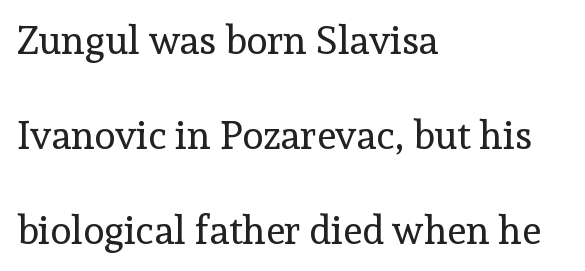
Q: Is the text bold? A: No.
Q: Is the text italic (slanted)? A: No, it is upright.
Q: Is the typeface a serif or a sans-serif typeface? A: Serif.
Q: Is the text underlined? A: No.
Q: How is the paragraph aligned? A: Left-aligned.
Q: Is the spacing between letters normal or unusually wide? A: Normal.
Q: Is the spacing between lines tight, normal or loose? A: Loose.
Q: Width (condensed, normal, or wide)? A: Normal.
Q: x-height? A: Medium.
Q: Monospaced? A: No.
